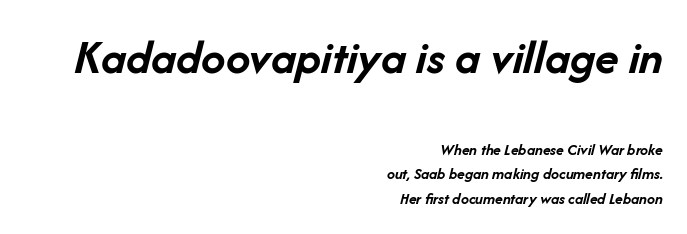
Observe the lean: these are italic letterforms. Default kerning and tracking; the words read as compact shapes. A bare baseline throughout the passage. How would I describe the line gaps? Plain and ordinary. The letters advance in unequal steps, a hallmark of proportional type.
